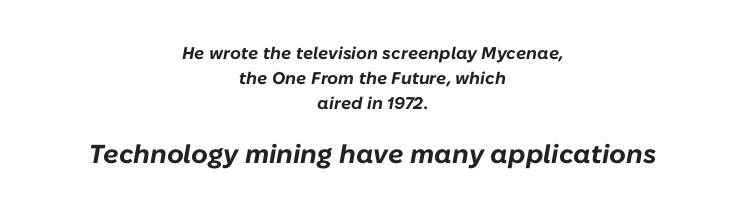
Notice how the passage keeps no hard edge, just a central spine. Heavy-handed strokes throughout: this text is bold. The letterforms sit shoulder to shoulder at normal distance. Size contrast runs from small at the top to large at the bottom. Quick note: italic. The lines sit at an ordinary, default distance from one another.
